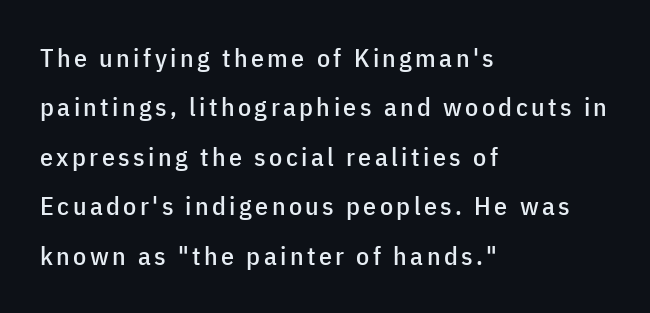
The image shows 26 px text type, upright; set left-aligned, loose line spacing (1.9x), not underlined.
